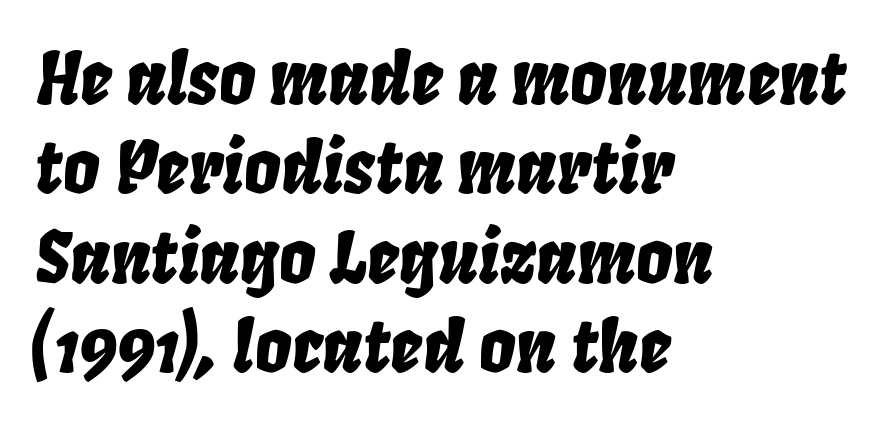
{"italic": "yes", "lean": "right", "slant_degrees": 8, "width": "condensed", "stroke_contrast": "low", "x_height": "large", "monospaced": "no", "underline": "no", "align": "left", "line_spacing_ratio": 1.24, "letter_spacing": "normal", "letter_spacing_em": 0.0, "glyph_px": 72}
